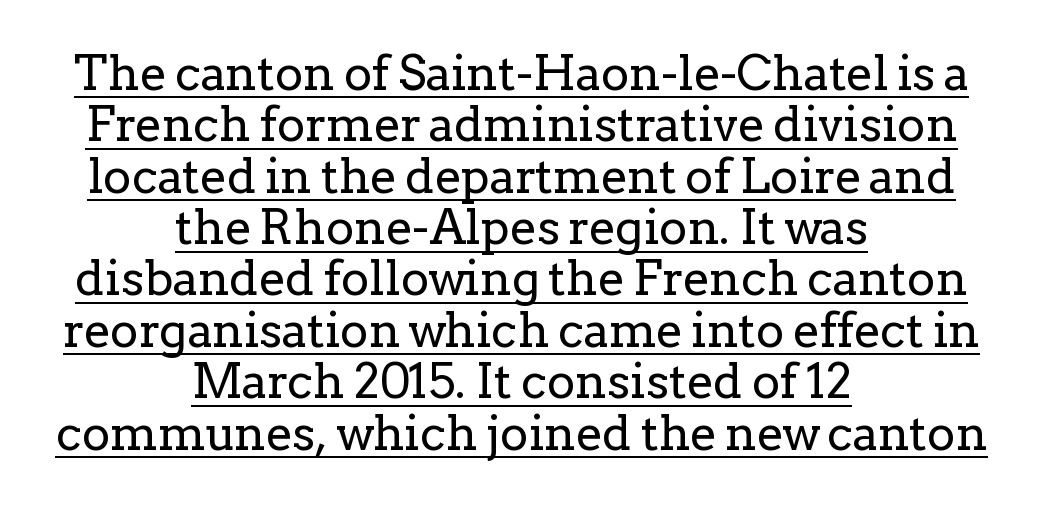
Which margin do the lines hug? Neither — every line sits in the middle. The strokes are not fattened; the text isn't bold. The letters advance in unequal steps, a hallmark of proportional type. Is there much room between lines? No — they nearly touch. The gaps between neighbouring characters are ordinary and unremarkable.
